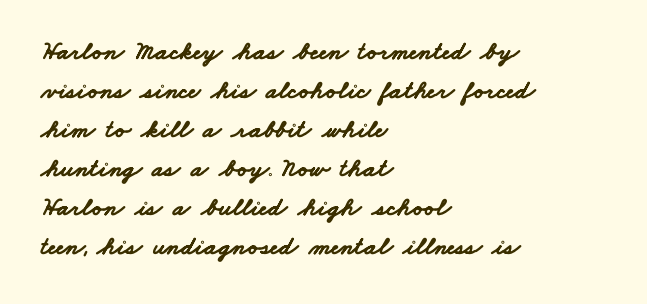
The image shows 26 px bold type; set left-aligned, normal line spacing (1.5x), normal letter spacing, not underlined.
